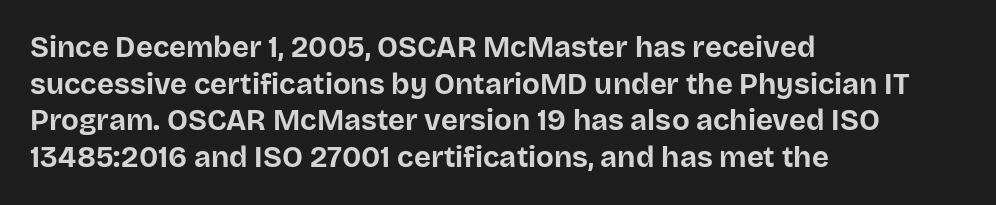
{"serif": "no", "italic": "no", "bold": "yes", "weight": "bold", "width": "normal", "stroke_contrast": "low", "x_height": "large", "monospaced": "no", "underline": "no", "align": "left", "line_spacing": "normal", "line_spacing_ratio": 1.26, "letter_spacing": "normal", "letter_spacing_em": 0.0, "glyph_px": 29}
